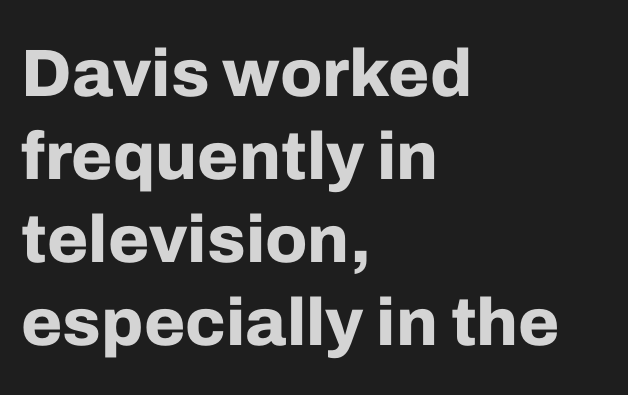
Weight check: bold — yes, fully. Each line starts at the same left margin while the right side varies. When letters stand straight like this, we call the style roman or upright. Examine the stroke ends and you'll find no serifs. Only glyphs here, with clear space below each row. Spacing verdict: proportional, widths tailored to each character.
